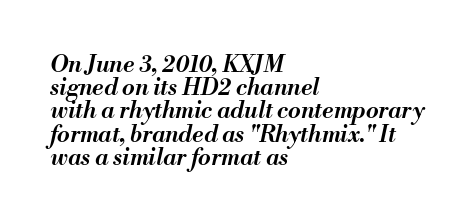
{"italic": "yes", "lean": "right", "slant_degrees": 13, "bold": "semi", "underline": "no", "align": "left", "line_spacing": "tight", "line_spacing_ratio": 1.01, "letter_spacing": "normal", "letter_spacing_em": 0.0, "glyph_px": 23}
